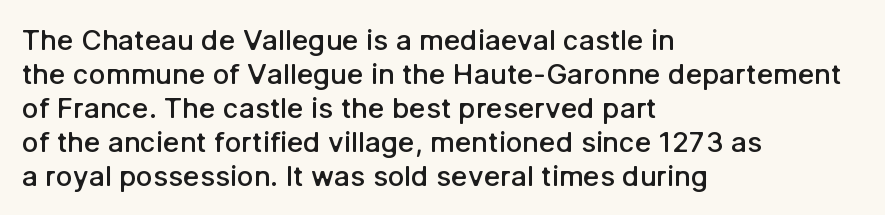
Strokes here are thickened, but only to semibold level. The glyphs in this specimen are sans serif. The rendering uses natural spacing where letterforms have individual widths. A student would call this left alignment; a typographer would say flush left, rag right.
